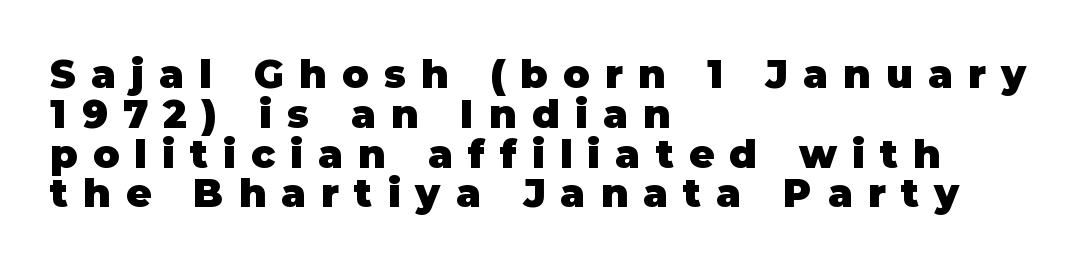
{"serif": "no", "italic": "no", "bold": "yes", "weight": "heavy", "width": "normal", "stroke_contrast": "low", "x_height": "large", "monospaced": "no", "underline": "no", "align": "left", "line_spacing": "tight", "line_spacing_ratio": 1.02, "letter_spacing": "wide", "letter_spacing_em": 0.39, "glyph_px": 39}
